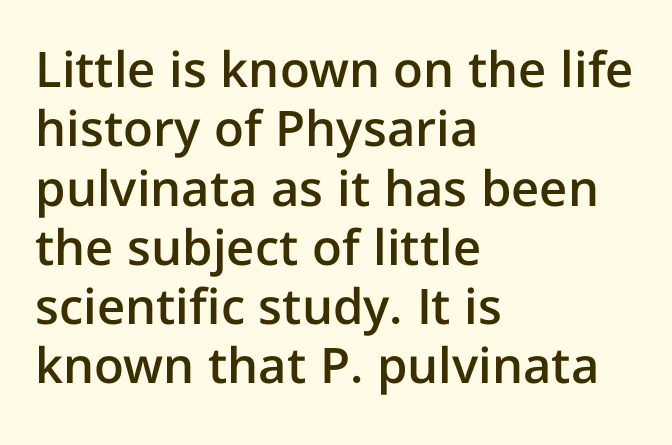
Q: Is the text bold? A: Semi-bold.
Q: Is the text italic (slanted)? A: No, it is upright.
Q: Is the typeface a serif or a sans-serif typeface? A: Sans-serif.
Q: Is the text underlined? A: No.
Q: How is the paragraph aligned? A: Left-aligned.
Q: Is the spacing between letters normal or unusually wide? A: Normal.
Q: Width (condensed, normal, or wide)? A: Normal.
Q: Stroke contrast? A: Low.
Q: x-height? A: Medium.
Q: Monospaced? A: No.
